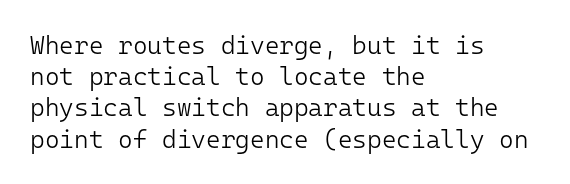
{"italic": "no", "bold": "no", "underline": "no", "align": "left", "line_spacing": "normal", "line_spacing_ratio": 1.25, "letter_spacing": "normal", "letter_spacing_em": 0.0, "glyph_px": 25}
